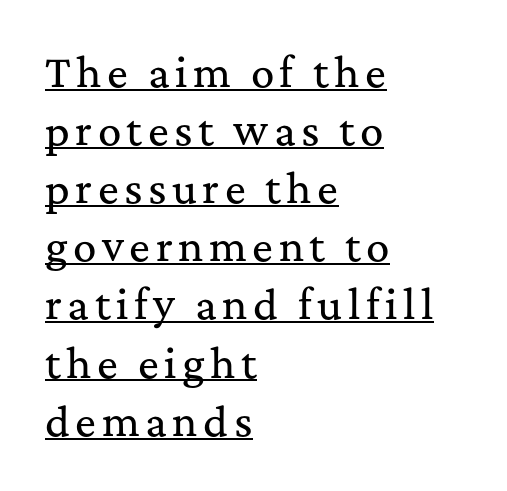
Ordinary non-slanted type is in use. One-word summary of the alignment: left. These lines sit exactly where default settings would place them. Somebody hit Ctrl+U on this one — the words are underlined.
